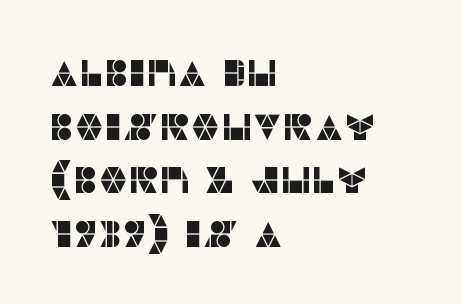
The image shows 37 px sans-serif type, upright; set left-aligned, normal line spacing (1.45x), normal letter spacing, not underlined; low stroke contrast and a large x-height.
